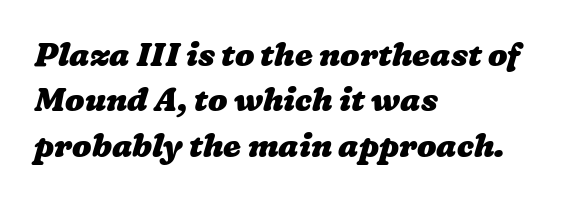
What stands out about the letter spacing? Nothing — it is the standard amount. Every row of glyphs begins at an identical x-position on the left. Thick stems and heavy bowls — unmistakably bold. The designer left line spacing at the default.
